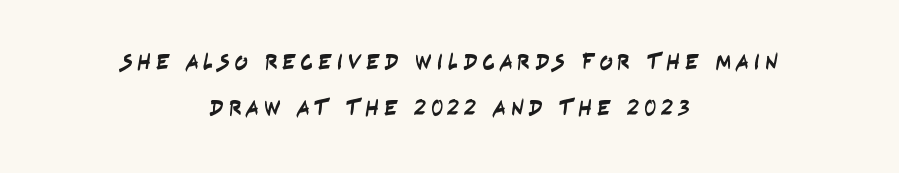
{"underline": "no", "align": "center", "line_spacing": "loose", "line_spacing_ratio": 2.07, "letter_spacing": "wide", "letter_spacing_em": 0.21, "glyph_px": 22}
